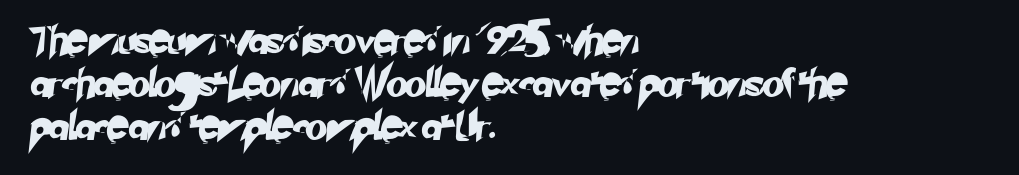
The image shows 28 px sans-serif type; set left-aligned, normal line spacing (1.53x), normal letter spacing, not underlined; low stroke contrast and a small x-height.
